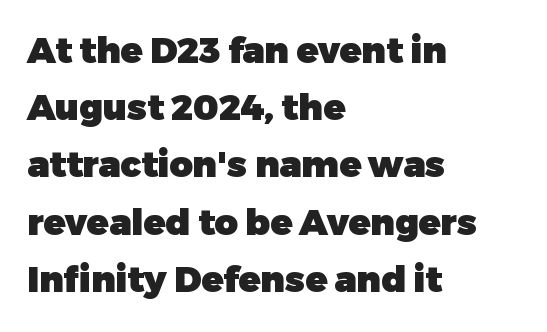
Q: Is the text bold? A: Yes.
Q: Is the text italic (slanted)? A: No, it is upright.
Q: Is the typeface a serif or a sans-serif typeface? A: Sans-serif.
Q: Is the text underlined? A: No.
Q: How is the paragraph aligned? A: Left-aligned.
Q: Is the spacing between letters normal or unusually wide? A: Normal.
Q: Is the spacing between lines tight, normal or loose? A: Normal.
Q: Width (condensed, normal, or wide)? A: Normal.
Q: Stroke contrast? A: Low.
Q: x-height? A: Medium.
Q: Monospaced? A: No.
